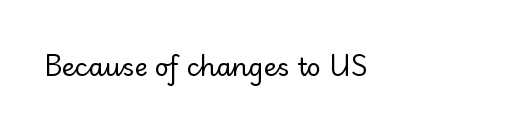
The rendering keeps characters at their native spacing. The font sits on the lighter half of the weight spectrum, regular included. Quick note: underline off. Is there any slant? The stems are plumb.
